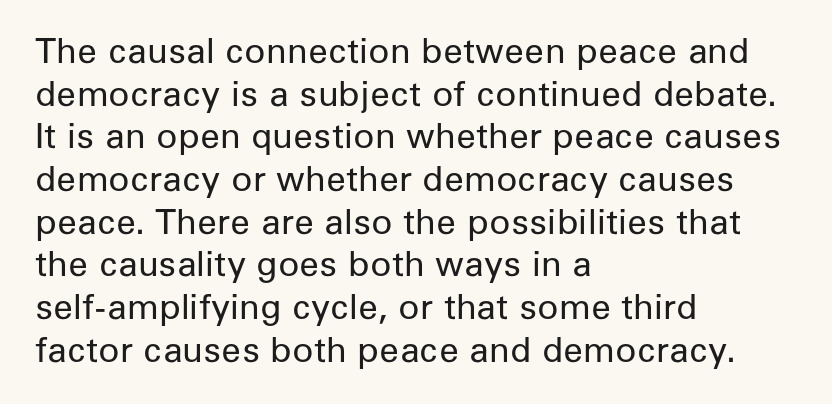
Q: Is the text bold? A: No.
Q: Is the text italic (slanted)? A: No, it is upright.
Q: Is the typeface a serif or a sans-serif typeface? A: Sans-serif.
Q: Is the text underlined? A: No.
Q: How is the paragraph aligned? A: Left-aligned.
Q: Is the spacing between letters normal or unusually wide? A: Normal.
Q: Width (condensed, normal, or wide)? A: Normal.
Q: Stroke contrast? A: Low.
Q: x-height? A: Medium.
Q: Monospaced? A: No.
